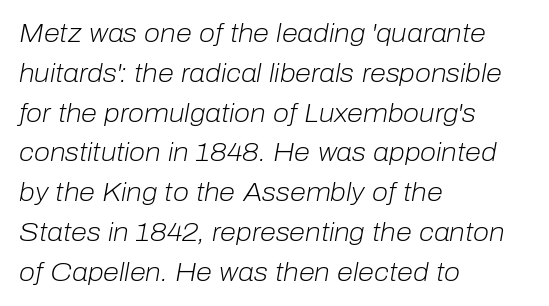
Q: Is the text bold? A: No.
Q: Is the text italic (slanted)? A: Yes, it leans right by about 10 degrees.
Q: Is the text underlined? A: No.
Q: How is the paragraph aligned? A: Left-aligned.
Q: Is the spacing between letters normal or unusually wide? A: Normal.
Q: Is the spacing between lines tight, normal or loose? A: Normal.
